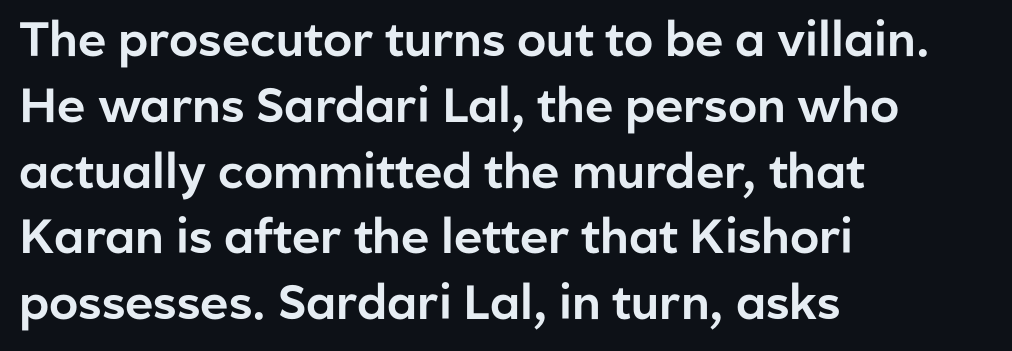
A clean baseline with only descenders dipping below it. Is the letter spacing exaggerated? No — it looks like the ordinary default. Interline gaps are of average width in this sample. Casual observation: everything's shoved over to the left. Note the varied advance widths — an 'i' is clearly narrower than an 'm'. The specimen reads as upright at a glance.
